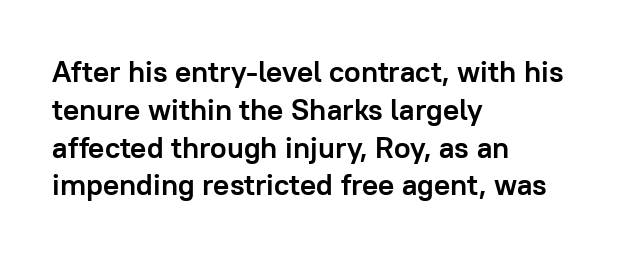
{"serif": "no", "italic": "no", "bold": "yes", "weight": "semibold", "width": "normal", "stroke_contrast": "low", "x_height": "medium", "monospaced": "no", "underline": "no", "align": "left", "line_spacing": "normal", "line_spacing_ratio": 1.26, "letter_spacing": "normal", "letter_spacing_em": 0.0, "glyph_px": 30}
